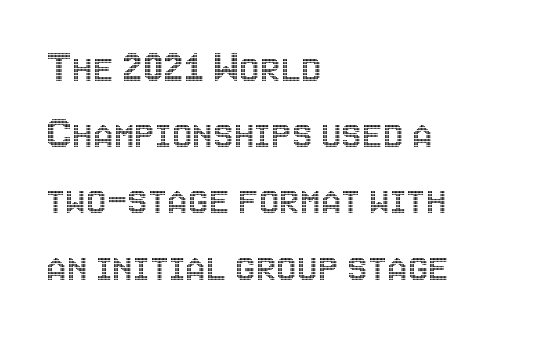
The glyphs are unaccompanied by any horizontal stroke below them. Alignment: flush left. The letters stand straight up with perfectly vertical stems. Vertically, the passage feels balanced, rows spaced as you'd expect.
